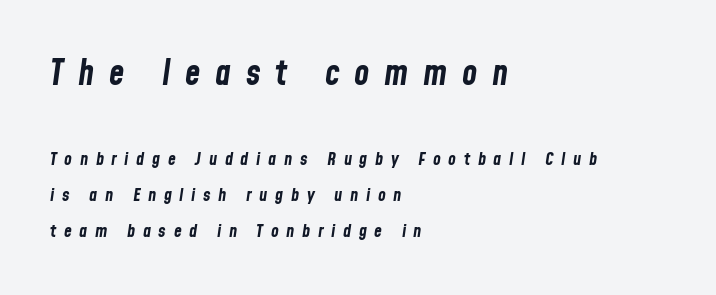
The axis of the letterforms is tilted away from vertical. Horizontally, the lines are justified to the leading edge only. Do the characters align in a grid? No, the font is proportional. Bold? Absolutely — the strokes are thick and heavy. Successive baselines arrive slowly, with a big drop between each.
